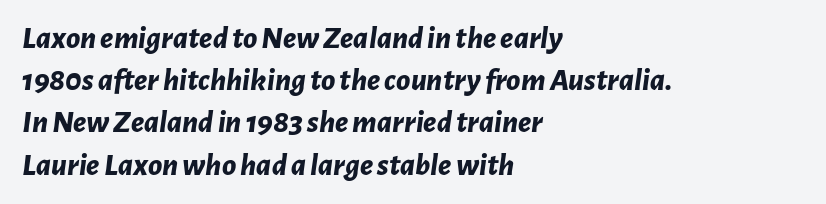
{"italic": "yes", "lean": "right", "slant_degrees": 7, "bold": "yes", "weight": "bold", "width": "normal", "stroke_contrast": "low", "x_height": "medium", "monospaced": "no", "underline": "no", "align": "left", "line_spacing": "normal", "line_spacing_ratio": 1.32, "letter_spacing": "normal", "letter_spacing_em": 0.0, "glyph_px": 32}
